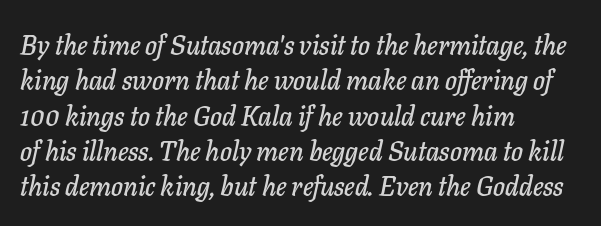
Q: Is the text italic (slanted)? A: Yes, it leans right by about 11 degrees.
Q: Is the text underlined? A: No.
Q: How is the paragraph aligned? A: Left-aligned.
Q: Is the spacing between letters normal or unusually wide? A: Normal.
Q: Is the spacing between lines tight, normal or loose? A: Normal.
